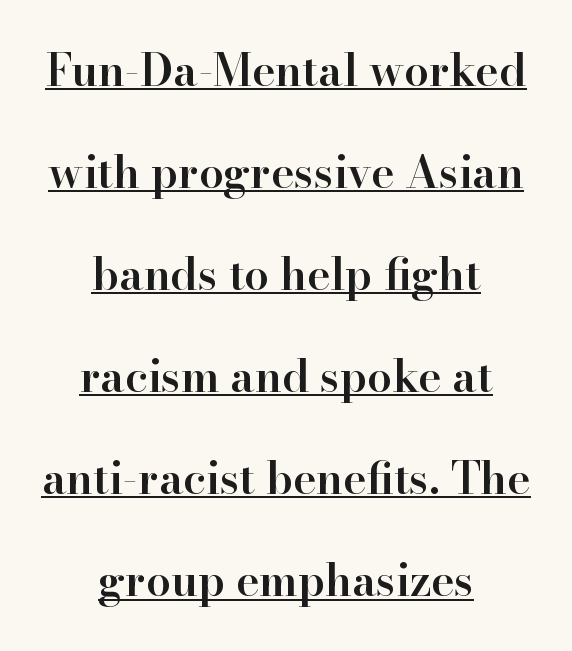
{"serif": "yes", "italic": "no", "bold": "semi", "weight": "semibold", "width": "normal", "stroke_contrast": "high", "x_height": "small", "monospaced": "no", "underline": "yes", "align": "center", "line_spacing": "loose", "line_spacing_ratio": 2.32, "letter_spacing": "normal", "letter_spacing_em": 0.0, "glyph_px": 44}
